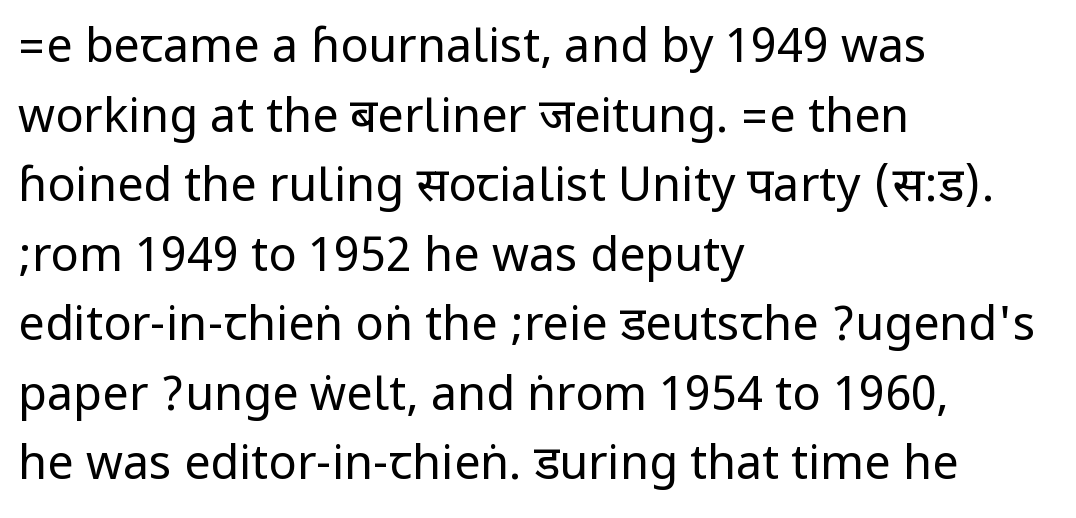
{"serif": "no", "italic": "no", "bold": "no", "weight": "regular", "width": "condensed", "stroke_contrast": "low", "underline": "no", "align": "left", "line_spacing": "normal", "line_spacing_ratio": 1.48, "letter_spacing": "normal", "letter_spacing_em": 0.0, "glyph_px": 47}
